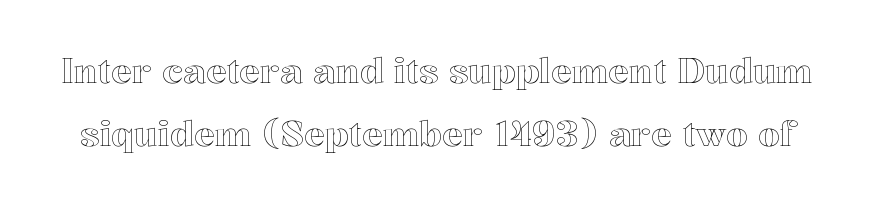
Do the characters align in a grid? No, the font is proportional. Descender tails drop into unmarked territory. You can tell it's not italic because the verticals are truly vertical. The passage shown has conventional tracking throughout.
